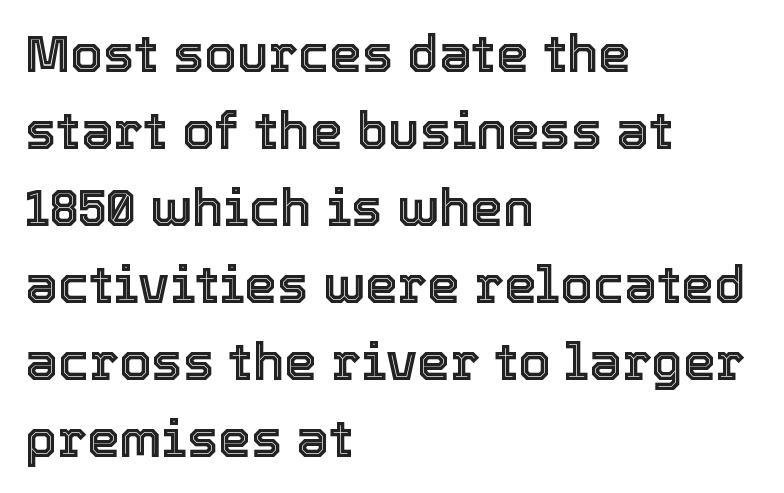
The image shows 52 px text type, upright; set left-aligned, normal line spacing (1.48x), normal letter spacing, not underlined; a medium x-height.
